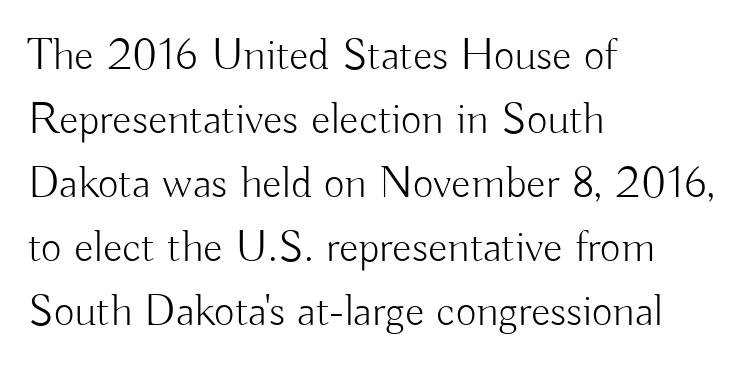
The image shows 45 px light sans-serif type, upright; set left-aligned, normal line spacing (1.42x), normal letter spacing, not underlined; low stroke contrast and a small x-height.
